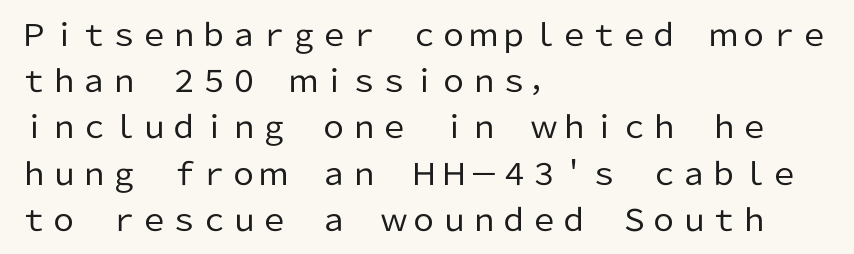
Anything drawn beneath the words? Only blank space. Letters have the restrained weight of plain body copy at most. Letter spacing: default. How would I describe the line gaps? Plain and ordinary. Left-aligned paragraph, ragged on the right.
